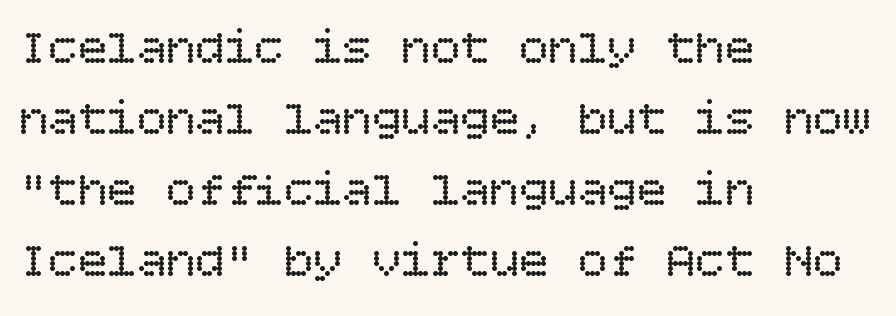
Q: Is the text bold? A: No.
Q: Is the text italic (slanted)? A: No, it is upright.
Q: Is the text underlined? A: No.
Q: How is the paragraph aligned? A: Left-aligned.
Q: Is the spacing between letters normal or unusually wide? A: Normal.
Q: Is the spacing between lines tight, normal or loose? A: Normal.
Q: Width (condensed, normal, or wide)? A: Normal.
Q: Stroke contrast? A: Low.
Q: x-height? A: Large.
